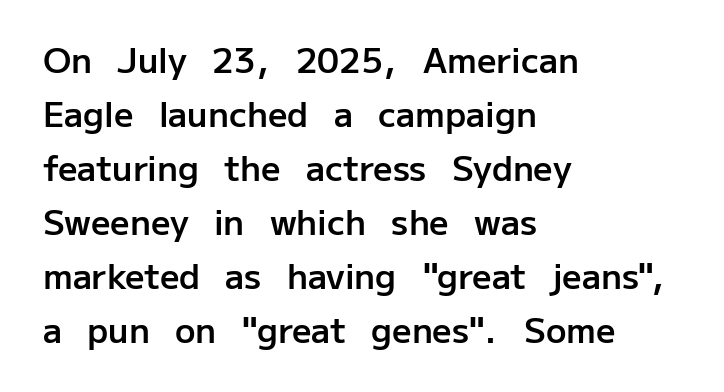
Leading: standard. Spacing between characters is what you'd get straight out of the box. This rendering uses left alignment, leaving the right contour irregular. No feet cap the strokes, marking this as sans-serif type. Think of a printed novel: that variable character pitch is what you see here.
